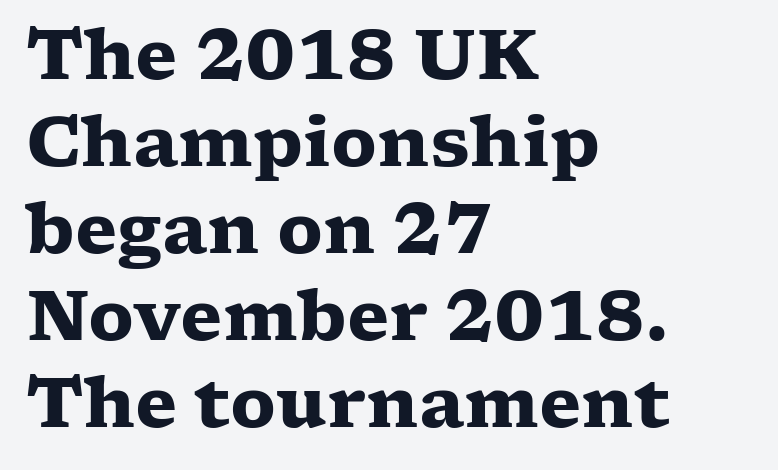
Q: Is the text bold? A: Yes.
Q: Is the text italic (slanted)? A: No, it is upright.
Q: Is the typeface a serif or a sans-serif typeface? A: Serif.
Q: Is the text underlined? A: No.
Q: How is the paragraph aligned? A: Left-aligned.
Q: Is the spacing between letters normal or unusually wide? A: Normal.
Q: Is the spacing between lines tight, normal or loose? A: Normal.
Q: Width (condensed, normal, or wide)? A: Wide.
Q: Stroke contrast? A: Low.
Q: x-height? A: Medium.
Q: Monospaced? A: No.
